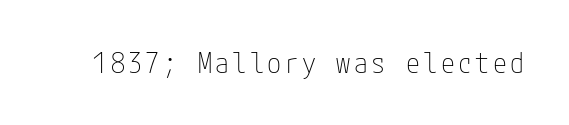
{"serif": "no", "italic": "no", "bold": "no", "weight": "thin", "width": "condensed", "stroke_contrast": "low", "x_height": "medium", "underline": "no", "glyph_px": 28}
